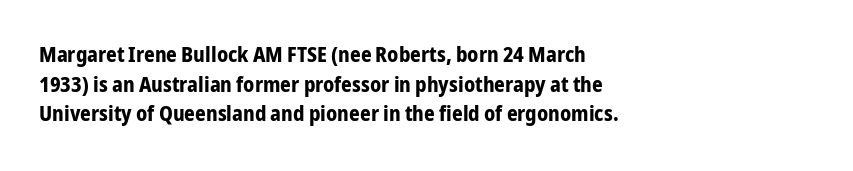
The vertical gap from one line to the next is medium. Beneath every word, the page is bare. Nothing unusual about the tracking: characters are spaced as the font intends. Its strokes are broad and dark, the hallmark of bold type. This sample uses an upright cut, with every glyph sitting square on the baseline. If you drew a ruler down the left edge, every line would touch it.
